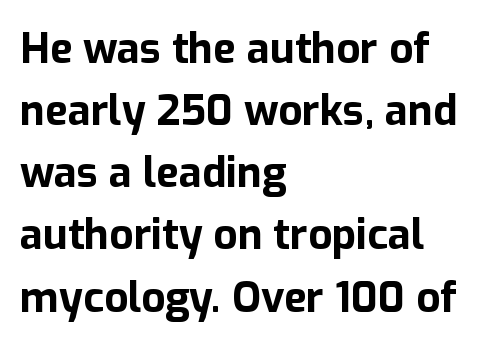
Q: Is the text bold? A: Yes.
Q: Is the text italic (slanted)? A: No, it is upright.
Q: Is the typeface a serif or a sans-serif typeface? A: Sans-serif.
Q: Is the text underlined? A: No.
Q: How is the paragraph aligned? A: Left-aligned.
Q: Is the spacing between letters normal or unusually wide? A: Normal.
Q: Is the spacing between lines tight, normal or loose? A: Normal.
Q: Width (condensed, normal, or wide)? A: Normal.
Q: Stroke contrast? A: Low.
Q: x-height? A: Medium.
Q: Monospaced? A: No.
